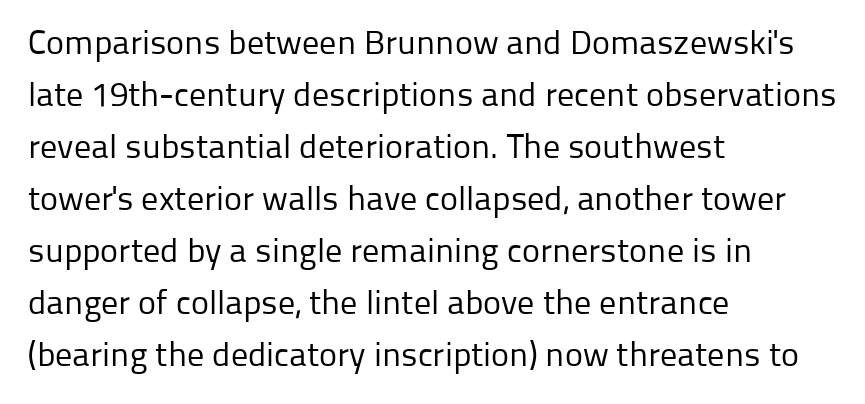
The image shows 34 px regular-weight sans-serif type, upright; set left-aligned, normal line spacing (1.53x), normal letter spacing, not underlined; low stroke contrast and a medium x-height.
